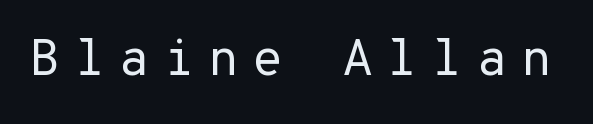
Letterform terminals end flat and unadorned throughout the passage. Unmarked baselines from the first word to the last. Unbolded letterforms with no extra heft. Between one letter and the next there's a generous, obvious gap.
